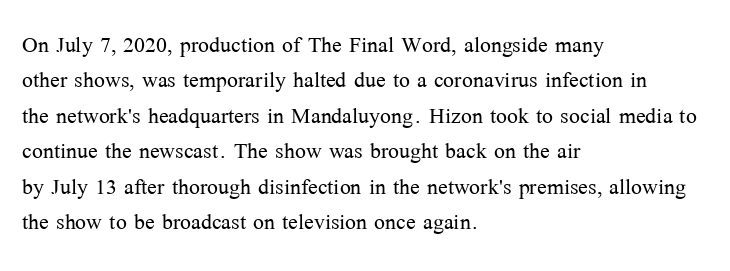
{"serif": "yes", "italic": "no", "bold": "no", "weight": "light", "width": "normal", "stroke_contrast": "medium", "x_height": "medium", "monospaced": "no", "underline": "no", "align": "left", "line_spacing_ratio": 1.22, "letter_spacing": "normal", "letter_spacing_em": 0.0, "glyph_px": 29}
